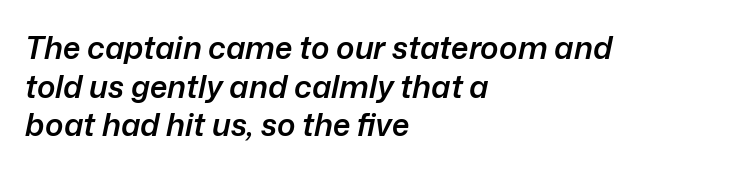
Baseline-to-baseline distance is the conventional proportion of letter height. You could not count columns in this text — the font is proportionally spaced. The line texture is even and compact thanks to regular tracking. Is the type slanted? Yes — the strokes lean at a clear angle.
